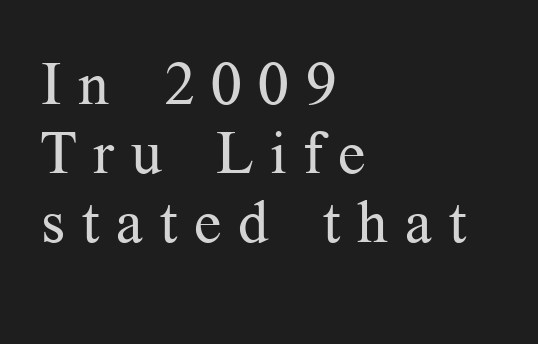
Each letter's strokes conclude with small projecting serifs. The zone under the glyphs is completely vacant. Display-style spreading of the glyphs; the letterfit is very open. Horizontally, the lines are justified to the leading edge only.
